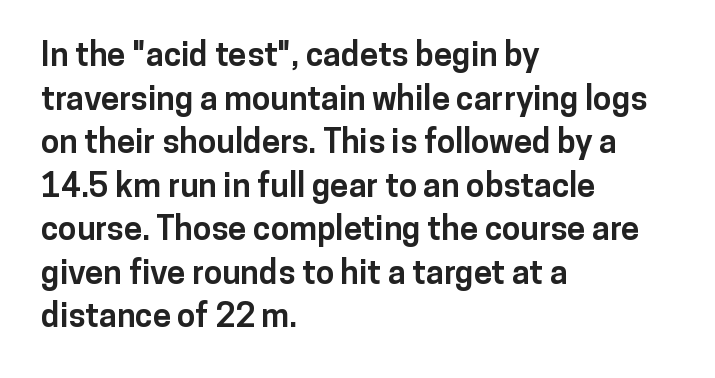
{"serif": "no", "italic": "no", "bold": "yes", "weight": "bold", "width": "normal", "stroke_contrast": "low", "x_height": "medium", "monospaced": "no", "underline": "no", "align": "left", "line_spacing": "normal", "line_spacing_ratio": 1.32, "letter_spacing": "normal", "letter_spacing_em": 0.0, "glyph_px": 33}
